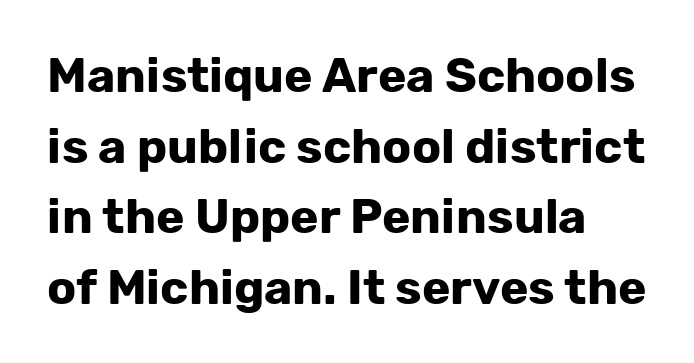
{"serif": "no", "italic": "no", "bold": "yes", "weight": "bold", "width": "normal", "stroke_contrast": "low", "x_height": "medium", "monospaced": "no", "underline": "no", "align": "left", "line_spacing": "normal", "line_spacing_ratio": 1.47, "letter_spacing": "normal", "letter_spacing_em": 0.0, "glyph_px": 48}
